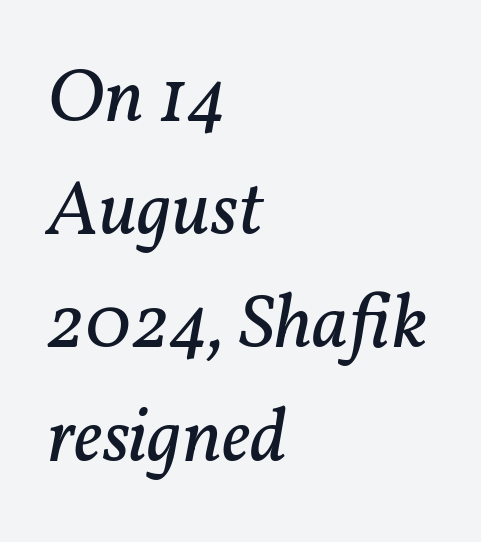
Q: Is the text bold? A: No.
Q: Is the text italic (slanted)? A: Yes, it leans right by about 11 degrees.
Q: Is the typeface a serif or a sans-serif typeface? A: Serif.
Q: Is the text underlined? A: No.
Q: How is the paragraph aligned? A: Left-aligned.
Q: Is the spacing between letters normal or unusually wide? A: Normal.
Q: Is the spacing between lines tight, normal or loose? A: Normal.
Q: Width (condensed, normal, or wide)? A: Normal.
Q: Stroke contrast? A: Low.
Q: x-height? A: Medium.
Q: Monospaced? A: No.
